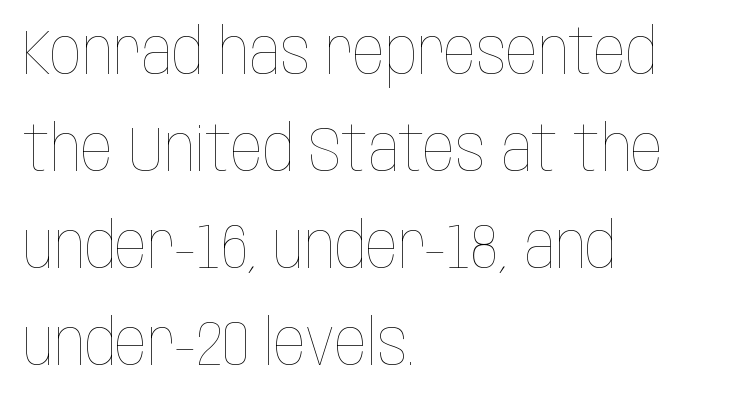
Proportional: the letters do not fall into vertical columns. Characters remain perfectly vertical along every line. Horizontal bands of white between lines are of average thickness. Heaviness? Minimal to ordinary, like unemphasized prose.
